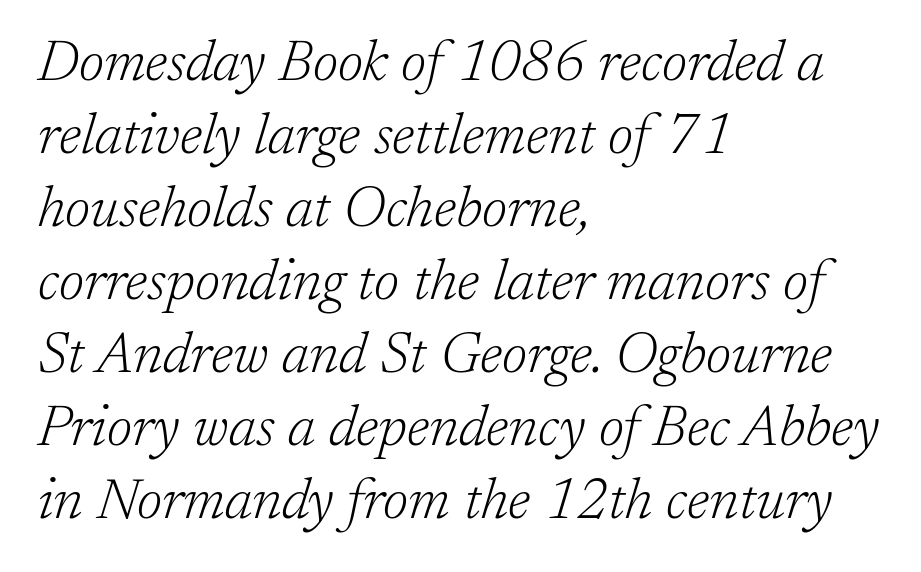
The image shows 57 px light serif type, italic (leaning right); set left-aligned, normal line spacing (1.28x), normal letter spacing, not underlined; low stroke contrast and a medium x-height.
